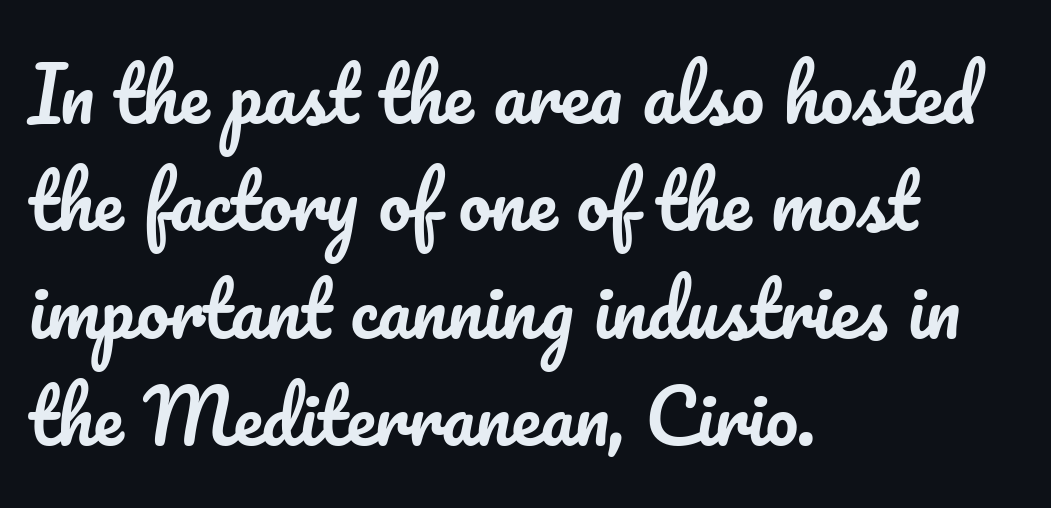
Q: Is the text italic (slanted)? A: Yes.
Q: Is the text underlined? A: No.
Q: How is the paragraph aligned? A: Left-aligned.
Q: Is the spacing between letters normal or unusually wide? A: Normal.
Q: Is the spacing between lines tight, normal or loose? A: Normal.
Q: Width (condensed, normal, or wide)? A: Normal.
Q: Stroke contrast? A: Low.
Q: x-height? A: Small.
Q: Monospaced? A: No.
